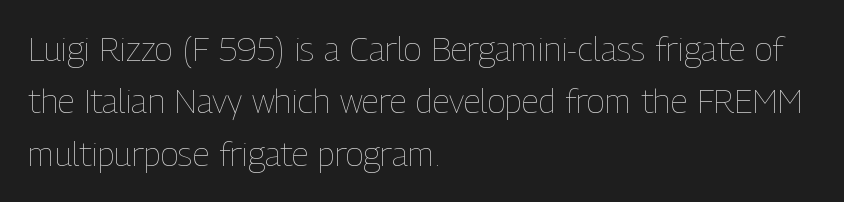
{"italic": "no", "bold": "no", "weight": "thin", "width": "condensed", "stroke_contrast": "low", "x_height": "medium", "monospaced": "no", "underline": "no", "align": "left", "line_spacing": "normal", "line_spacing_ratio": 1.54, "letter_spacing": "normal", "letter_spacing_em": 0.0, "glyph_px": 34}
